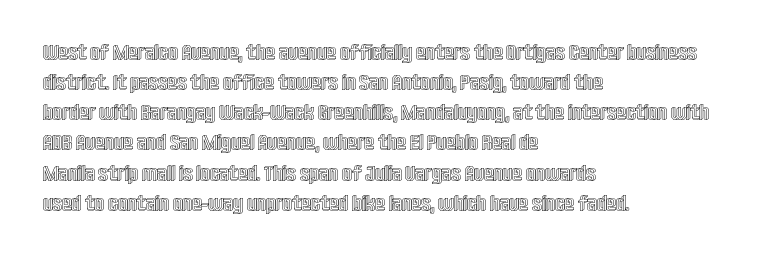
The lettering stays uniformly vertical, giving the passage a roman look. The text block is weighted toward the left margin, trailing off unevenly rightward. A typesetter would call this zero additional tracking. Evenly set lines give the paragraph a standard silhouette.
